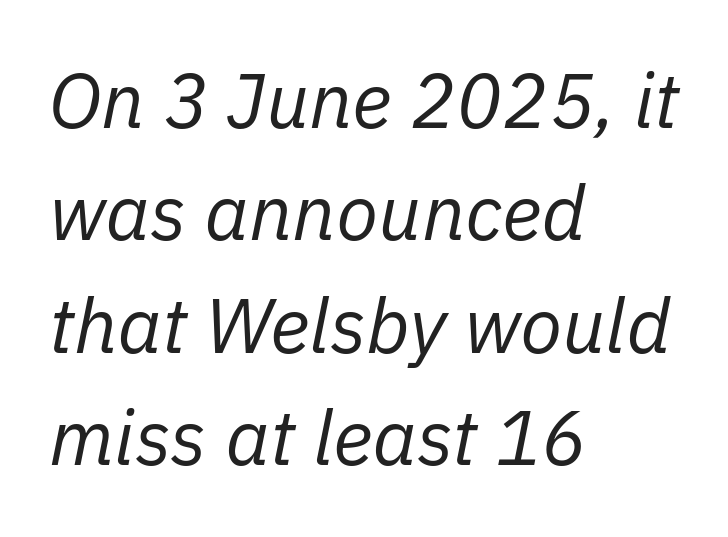
The image shows 77 px regular-weight type, italic (leaning right); set left-aligned, normal line spacing (1.46x), normal letter spacing, not underlined; low stroke contrast and a medium x-height.
